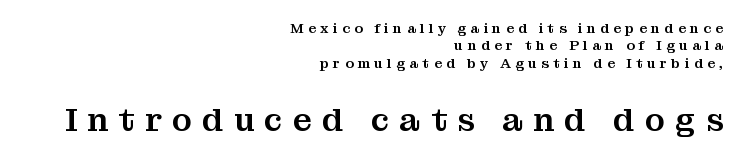
The image shows 33 px serif type, upright; set right-aligned, normal line spacing (1.25x), unusually wide letter spacing (+0.31 em), not underlined; the second (bottom) block is 2.36x larger; medium stroke contrast and a medium x-height.
